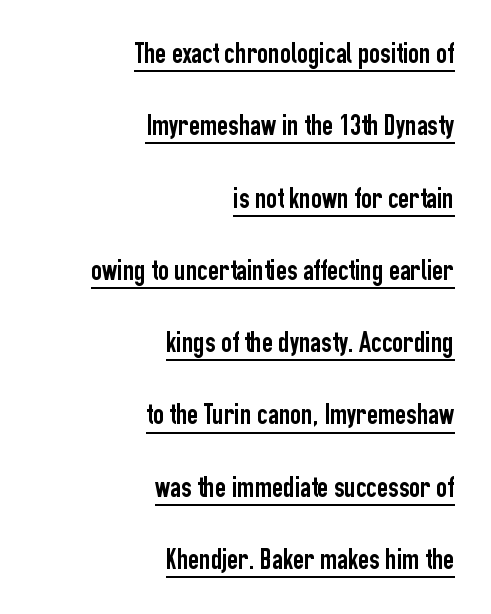
The leading is generous, giving the passage an open texture. Quick note: not italic, upright. No extra tracking has been applied to these lines. The setting favours the right margin, as signatures and pull-quotes sometimes do. Each line of the rendering has a horizontal stroke beneath the glyphs. You could not count columns in this text — the font is proportionally spaced.
